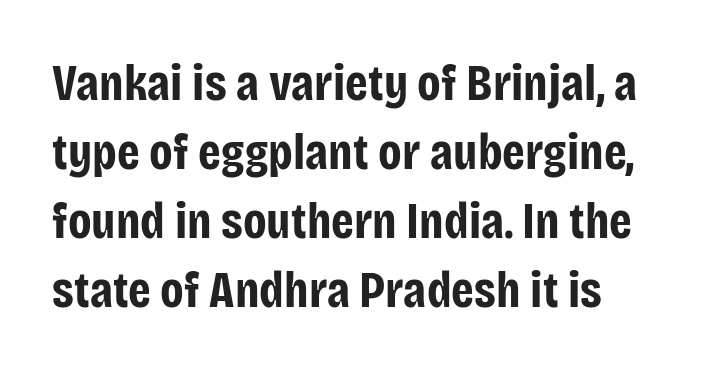
Unlike italic type, these characters show no tilt at all. Line starts are locked; line ends wander. Students, this is bold: see how much ink each stroke carries. Spacing between characters is what you'd get straight out of the box. The strip under each line holds only bare page.
